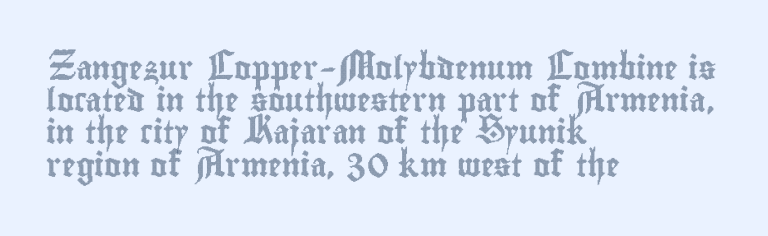
Q: Is the text italic (slanted)? A: No, it is upright.
Q: Is the text underlined? A: No.
Q: How is the paragraph aligned? A: Left-aligned.
Q: Is the spacing between letters normal or unusually wide? A: Normal.
Q: Is the spacing between lines tight, normal or loose? A: Normal.
